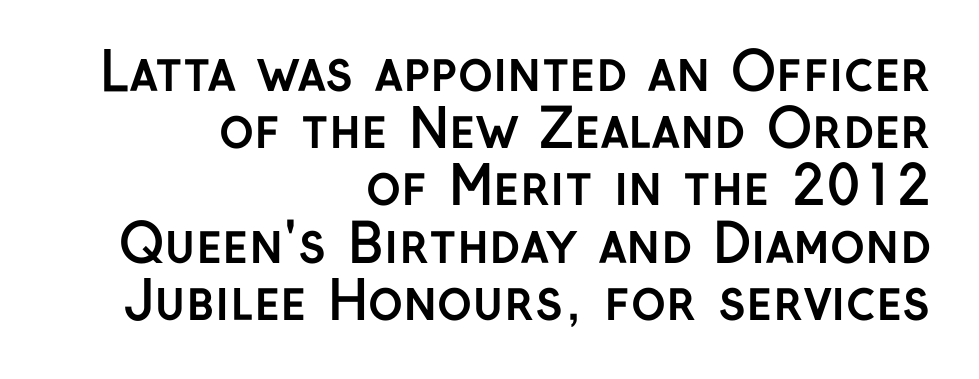
No feet cap the strokes, marking this as sans-serif type. The glyphs are unaccompanied by any horizontal stroke below them. Whoever set this chose condensed vertical rhythm over breathing room. Does extra space separate the letters? No, they use regular spacing. The face used here has the dense, thick strokes of a bold. All the whitespace from short lines collects on the left.
